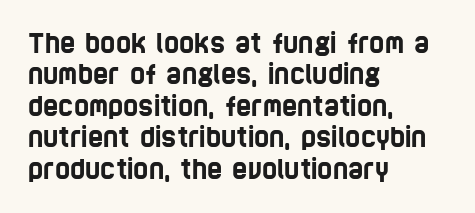
Q: Is the text underlined? A: No.
Q: How is the paragraph aligned? A: Left-aligned.
Q: Is the spacing between letters normal or unusually wide? A: Normal.
